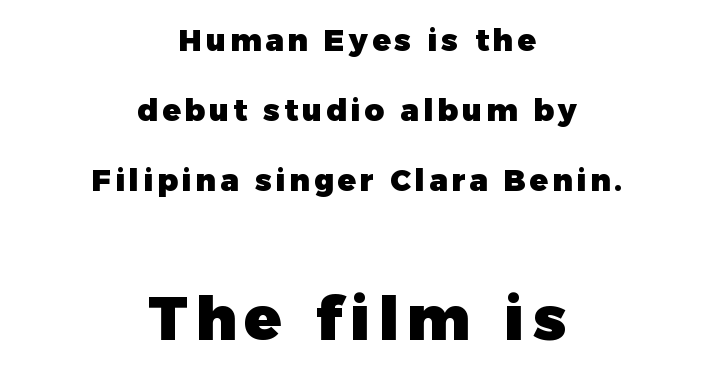
{"serif": "no", "italic": "no", "bold": "yes", "weight": "heavy", "width": "normal", "stroke_contrast": "low", "x_height": "medium", "monospaced": "no", "underline": "no", "align": "center", "line_spacing": "loose", "line_spacing_ratio": 2.34, "larger_block": "second", "size_ratio": 2.03, "glyph_px": 61}
